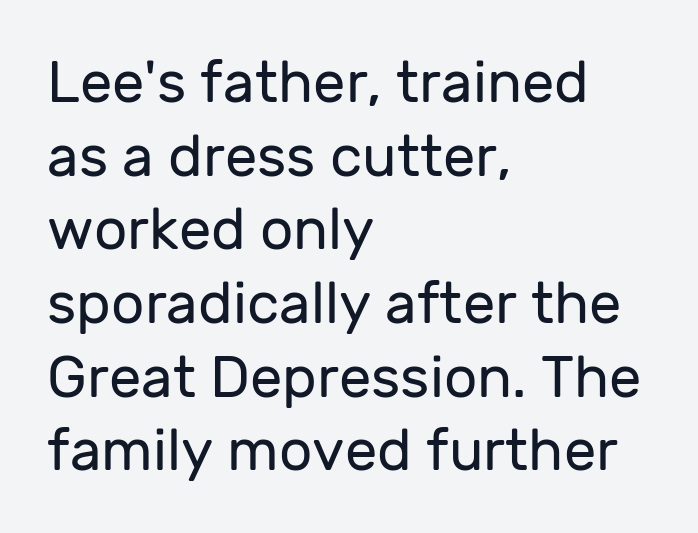
{"serif": "no", "italic": "no", "bold": "no", "weight": "regular", "width": "normal", "stroke_contrast": "low", "x_height": "medium", "monospaced": "no", "underline": "no", "align": "left", "line_spacing": "normal", "line_spacing_ratio": 1.27, "letter_spacing": "normal", "letter_spacing_em": 0.0, "glyph_px": 58}
